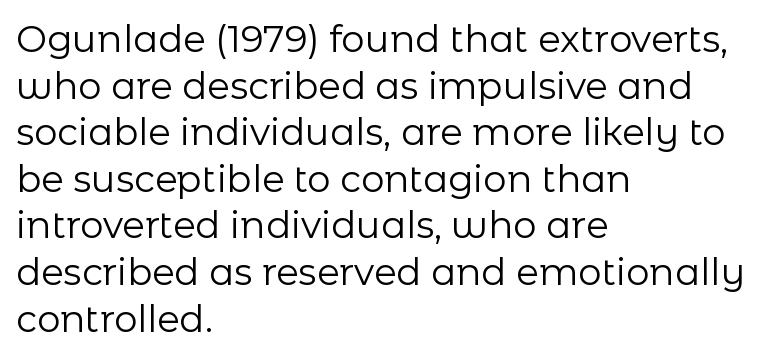
The foot of each line stays bare and open. A typesetter would call this leading conventional body-copy spacing. The horizontal fit of the characters is conventional and even. Each letter keeps its own natural width here, so spacing adapts to shape.
